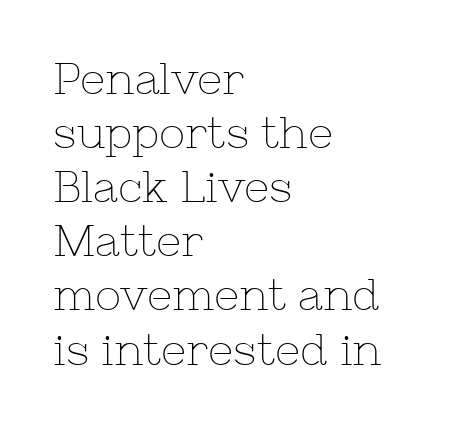
Q: Is the text bold? A: No.
Q: Is the text italic (slanted)? A: No, it is upright.
Q: Is the typeface a serif or a sans-serif typeface? A: Serif.
Q: Is the text underlined? A: No.
Q: How is the paragraph aligned? A: Left-aligned.
Q: Is the spacing between letters normal or unusually wide? A: Normal.
Q: Width (condensed, normal, or wide)? A: Normal.
Q: Stroke contrast? A: Low.
Q: x-height? A: Medium.
Q: Monospaced? A: No.
